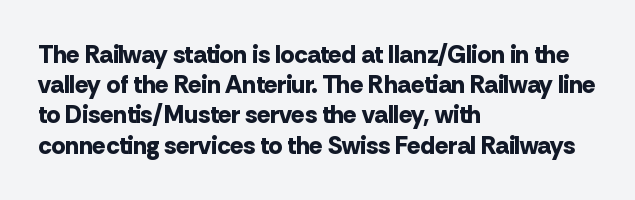
{"italic": "no", "bold": "yes", "underline": "no", "align": "left", "line_spacing_ratio": 1.21, "letter_spacing": "normal", "letter_spacing_em": 0.0, "glyph_px": 25}
